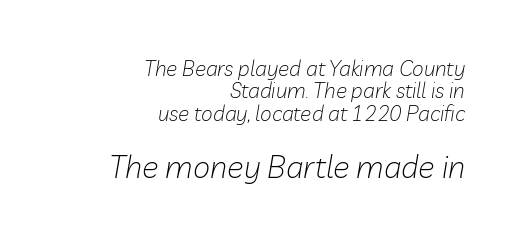
{"italic": "yes", "lean": "right", "slant_degrees": 10, "bold": "no", "weight": "light", "width": "normal", "stroke_contrast": "low", "x_height": "medium", "monospaced": "no", "underline": "no", "align": "right", "line_spacing": "tight", "line_spacing_ratio": 1.06, "letter_spacing": "normal", "letter_spacing_em": 0.0, "larger_block": "second", "size_ratio": 1.48, "glyph_px": 31}
